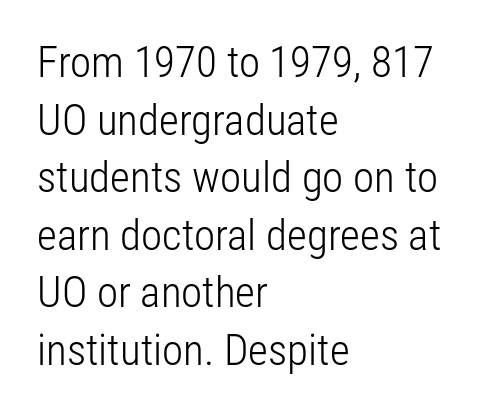
Weight class: somewhere from thin through regular. Vertically, the passage feels balanced, rows spaced as you'd expect. The passage shown is typed in a proportional face where columns would drift. The rendering keeps characters at their native spacing. A classic flush-left, rag-right setting is used for this passage. Font category for this specimen: sans-serif.
